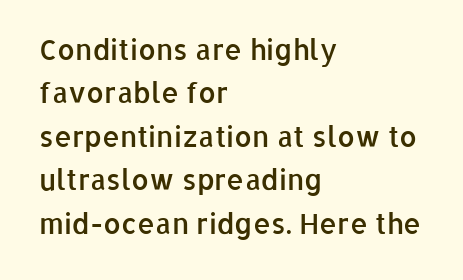
This sample uses an upright cut, with every glyph sitting square on the baseline. Regular leading. Proportional: the letters do not fall into vertical columns. Its strokes are somewhat broadened, the hallmark of semibold type.
